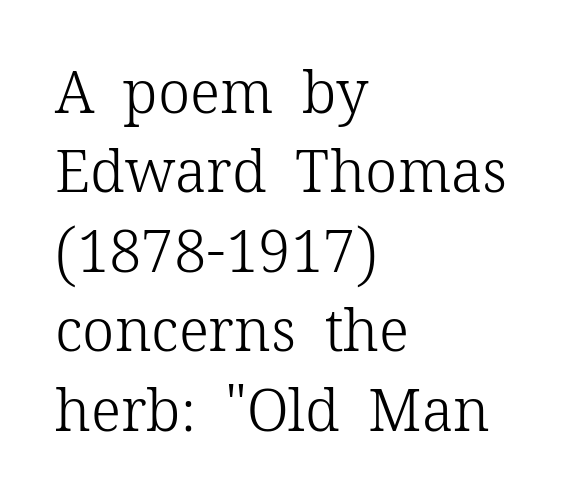
Q: Is the text bold? A: No.
Q: Is the text italic (slanted)? A: No, it is upright.
Q: Is the typeface a serif or a sans-serif typeface? A: Serif.
Q: Is the text underlined? A: No.
Q: How is the paragraph aligned? A: Left-aligned.
Q: Is the spacing between letters normal or unusually wide? A: Normal.
Q: Is the spacing between lines tight, normal or loose? A: Normal.
Q: Width (condensed, normal, or wide)? A: Normal.
Q: Stroke contrast? A: Low.
Q: x-height? A: Medium.
Q: Monospaced? A: No.
